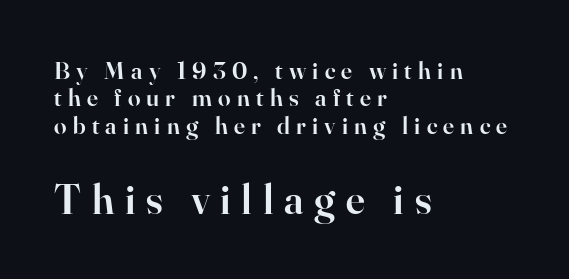
{"serif": "yes", "italic": "no", "bold": "semi", "weight": "semibold", "width": "normal", "stroke_contrast": "high", "x_height": "small", "monospaced": "no", "underline": "no", "align": "left", "line_spacing": "tight", "line_spacing_ratio": 1.1, "letter_spacing": "wide", "letter_spacing_em": 0.25, "larger_block": "second", "size_ratio": 1.72, "glyph_px": 43}
